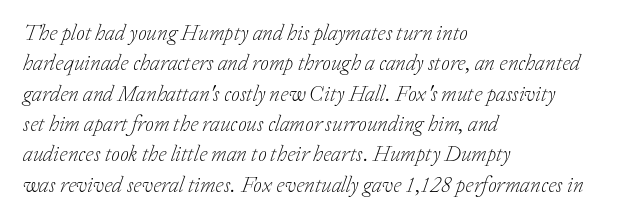
The image shows 22 px text type, italic (leaning right); set left-aligned, normal line spacing (1.38x), normal letter spacing, not underlined.
